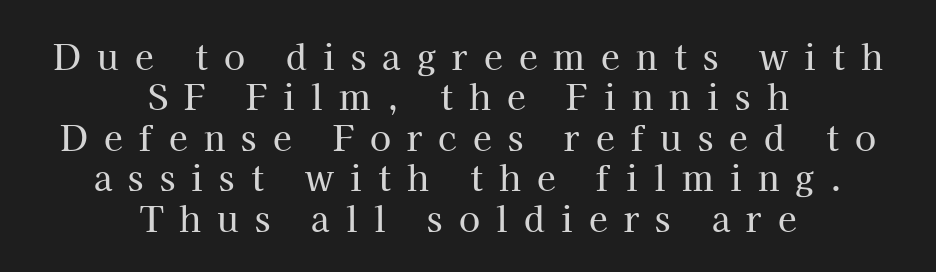
The image shows 34 px serif type, upright; set centered, line spacing 1.19x, unusually wide letter spacing (+0.48 em), not underlined; high stroke contrast and a medium x-height.
